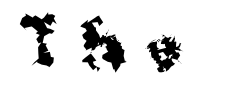
{"serif": "no", "italic": "no", "bold": "yes", "weight": "bold", "width": "normal", "stroke_contrast": "medium", "x_height": "medium", "monospaced": "no", "underline": "no", "letter_spacing": "wide", "letter_spacing_em": 0.37, "glyph_px": 59}
